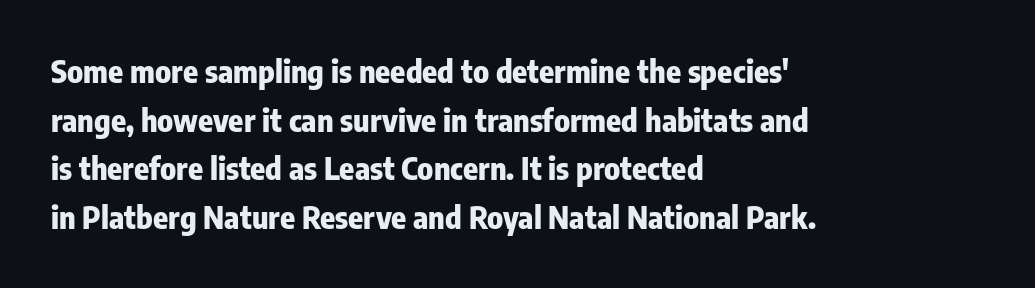
Q: Is the text bold? A: Yes.
Q: Is the text italic (slanted)? A: No, it is upright.
Q: Is the typeface a serif or a sans-serif typeface? A: Sans-serif.
Q: Is the text underlined? A: No.
Q: How is the paragraph aligned? A: Left-aligned.
Q: Is the spacing between letters normal or unusually wide? A: Normal.
Q: Is the spacing between lines tight, normal or loose? A: Normal.
Q: Width (condensed, normal, or wide)? A: Condensed.
Q: Stroke contrast? A: Low.
Q: x-height? A: Medium.
Q: Monospaced? A: No.
